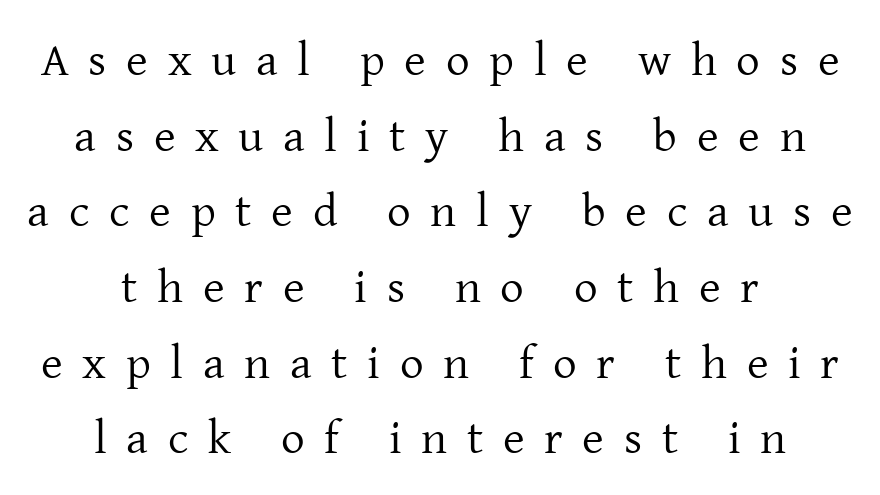
{"serif": "yes", "italic": "no", "bold": "no", "weight": "regular", "width": "normal", "stroke_contrast": "low", "x_height": "medium", "monospaced": "no", "underline": "no", "align": "center", "line_spacing": "normal", "line_spacing_ratio": 1.61, "letter_spacing": "wide", "letter_spacing_em": 0.42, "glyph_px": 47}
